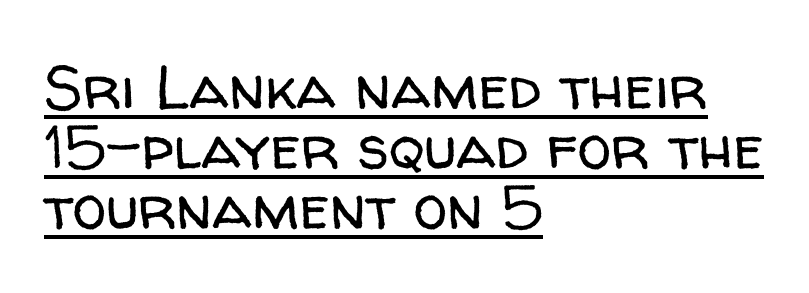
Is this a fixed-width face? No — the glyphs have proportional, varying widths. In CSS terms this would be text-align: left. If you measured baseline to baseline, you'd find a short distance. The face looks like a standard text weight, possibly lighter. A typesetter would label this face a sans.
